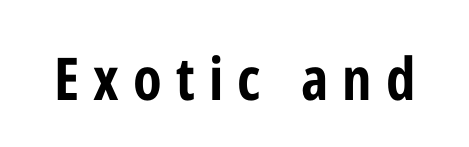
Q: Is the text bold? A: Yes.
Q: Is the text italic (slanted)? A: No, it is upright.
Q: Is the typeface a serif or a sans-serif typeface? A: Sans-serif.
Q: Is the text underlined? A: No.
Q: Is the spacing between letters normal or unusually wide? A: Unusually wide.
Q: Width (condensed, normal, or wide)? A: Condensed.
Q: Stroke contrast? A: Low.
Q: x-height? A: Medium.
Q: Monospaced? A: No.
